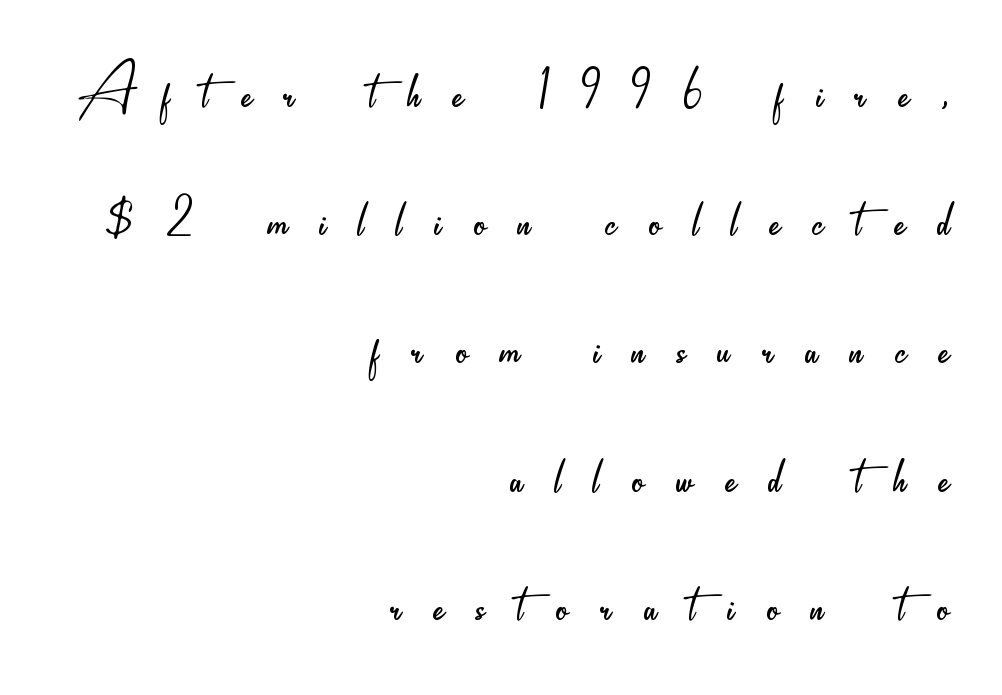
Caption: expanded tracking, letters set apart. Varying glyph widths throughout — classic text-font behaviour. This is not heavy type; no bold has been used.
